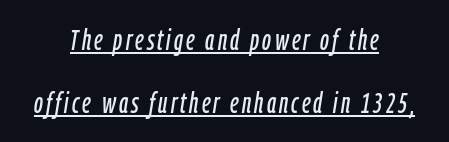
In designer terms, the underline attribute is active on this setting. The setting favours the middle, as headings and verse often do. Designer's note — italics engaged. You could not count columns in this text — the font is proportionally spaced.
